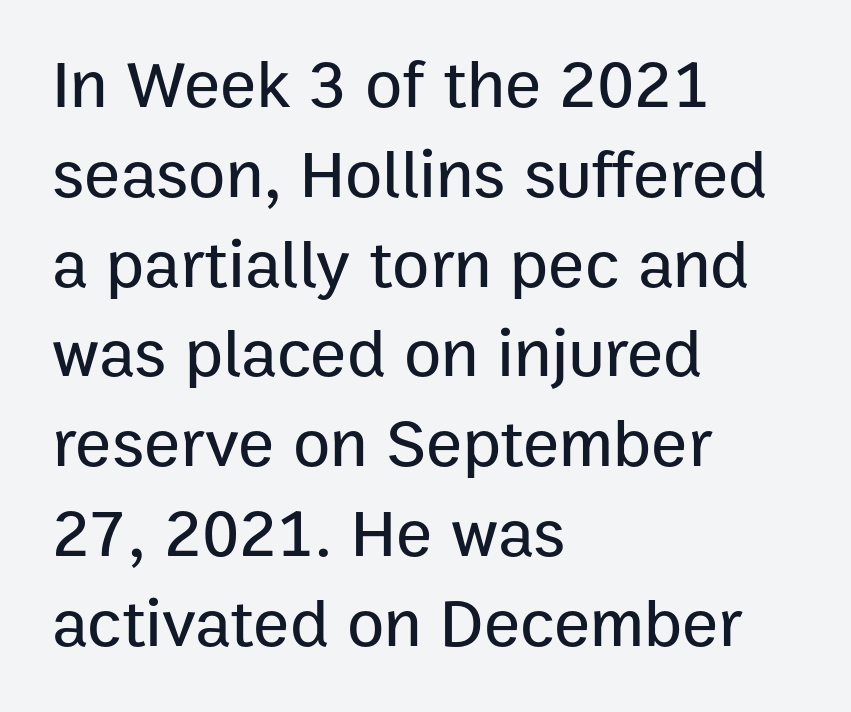
What kind of face is this? One without serifs — a sans. Evenly set lines give the paragraph a standard silhouette. The gaps between neighbouring characters are ordinary and unremarkable. The lettering stays uniformly vertical, giving the passage a roman look.
